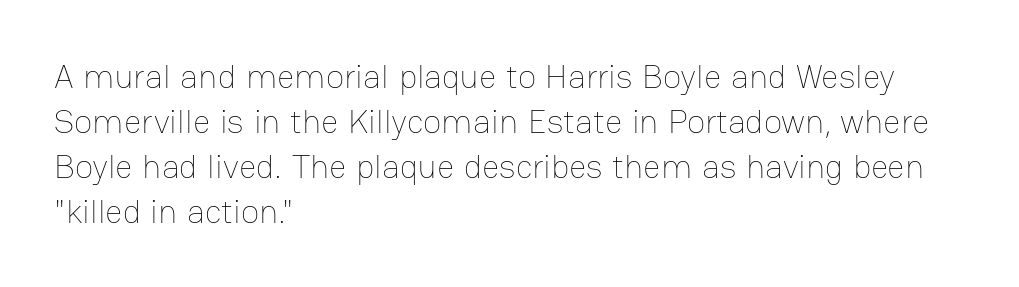
Heft: none added — not bold. Each letter keeps its own natural width here, so spacing adapts to shape. The space directly below the letters is spotless. What's the leading like? Ordinary, nothing unusual.
